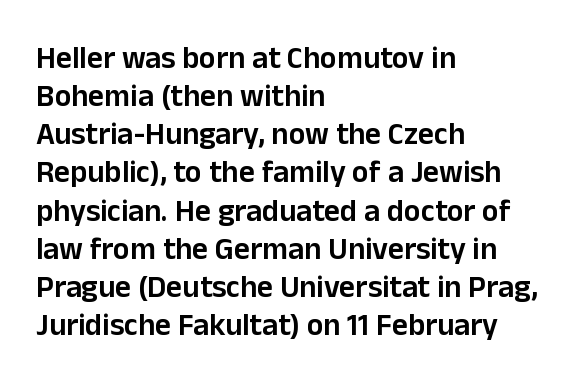
{"serif": "no", "italic": "no", "bold": "semi", "weight": "semibold", "width": "normal", "stroke_contrast": "low", "x_height": "medium", "monospaced": "no", "underline": "no", "align": "left", "line_spacing_ratio": 1.23, "letter_spacing": "normal", "letter_spacing_em": 0.0, "glyph_px": 31}
